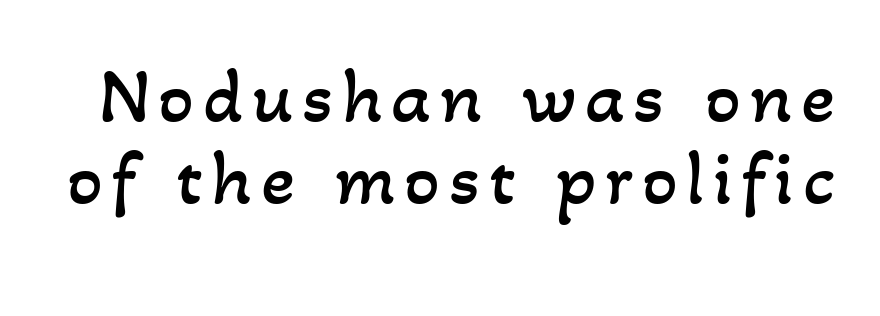
Q: Is the text bold? A: No.
Q: Is the text underlined? A: No.
Q: Is the spacing between lines tight, normal or loose? A: Tight.
Q: Width (condensed, normal, or wide)? A: Normal.
Q: Stroke contrast? A: Low.
Q: x-height? A: Small.
Q: Monospaced? A: No.
